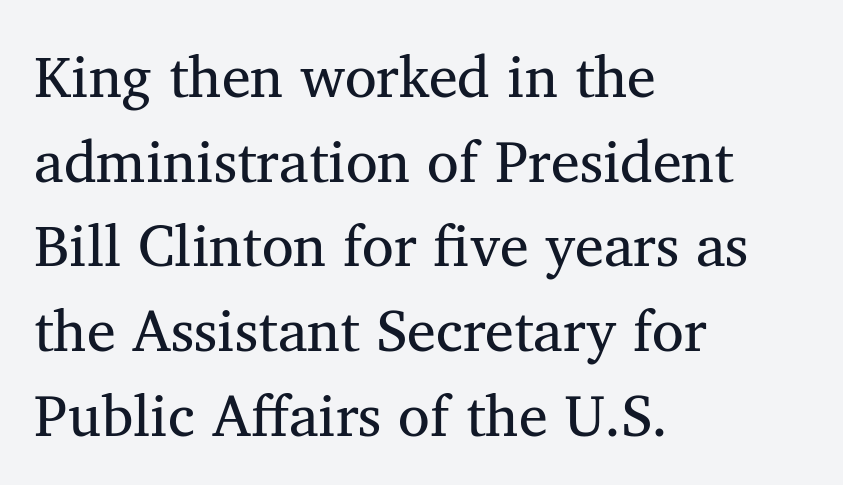
Q: Is the text bold? A: No.
Q: Is the text italic (slanted)? A: No, it is upright.
Q: Is the typeface a serif or a sans-serif typeface? A: Serif.
Q: Is the text underlined? A: No.
Q: How is the paragraph aligned? A: Left-aligned.
Q: Is the spacing between letters normal or unusually wide? A: Normal.
Q: Is the spacing between lines tight, normal or loose? A: Normal.
Q: Width (condensed, normal, or wide)? A: Normal.
Q: Stroke contrast? A: Medium.
Q: x-height? A: Medium.
Q: Monospaced? A: No.
